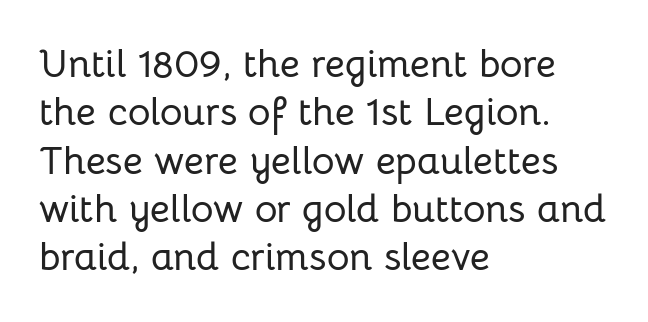
The image shows 39 px sans-serif type, upright; set left-aligned, line spacing 1.24x, normal letter spacing, not underlined; low stroke contrast and a medium x-height.
